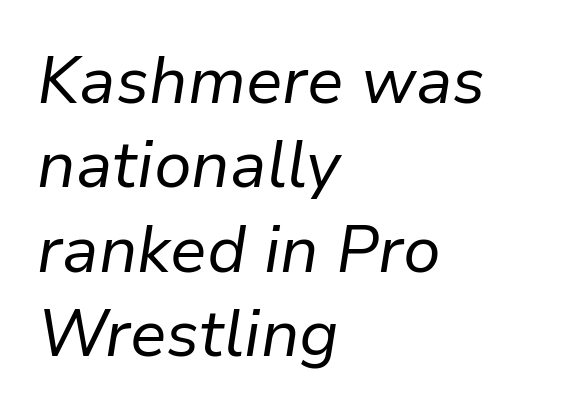
Each letter keeps its own natural width here, so spacing adapts to shape. Check under the words: just untouched page. The text carries the slant typical of an italic or oblique font. Compared with a centered layout, this one pins lines to the left instead. Reading down the column, the eye jumps a familiar distance to each next line.
